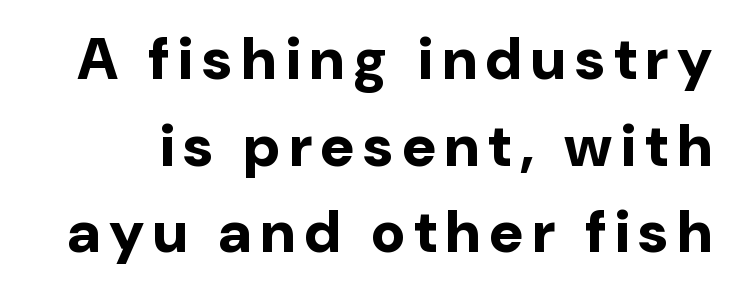
The font family rendered here belongs to the sans-serif group. Plenty of ink on the page — the face is bold. Leading matches the norm, producing a regular column. The rendering uses natural spacing where letterforms have individual widths. Anything drawn beneath the words? Only blank space.
